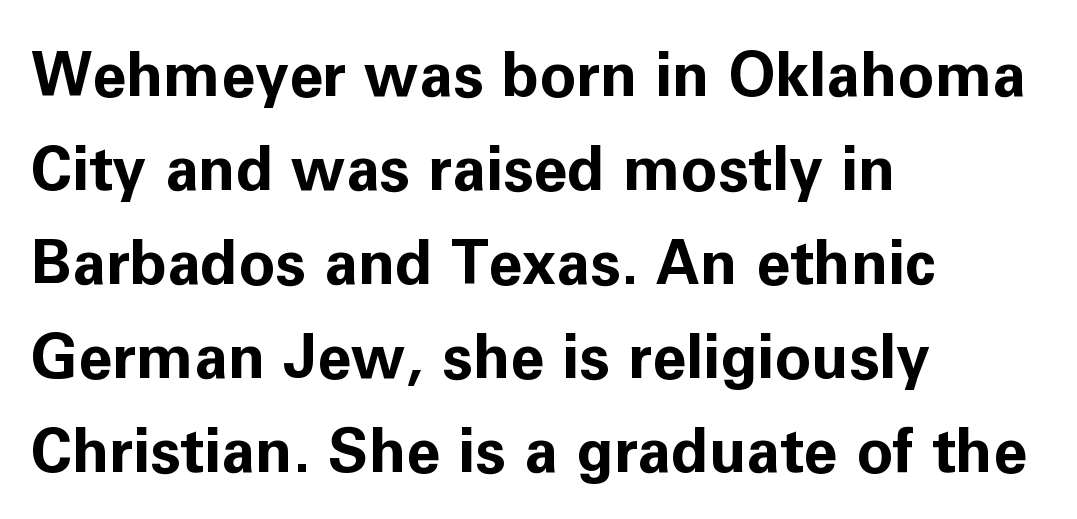
Q: Is the text bold? A: Yes.
Q: Is the text italic (slanted)? A: No, it is upright.
Q: Is the typeface a serif or a sans-serif typeface? A: Sans-serif.
Q: Is the text underlined? A: No.
Q: How is the paragraph aligned? A: Left-aligned.
Q: Is the spacing between letters normal or unusually wide? A: Normal.
Q: Is the spacing between lines tight, normal or loose? A: Normal.
Q: Width (condensed, normal, or wide)? A: Normal.
Q: Stroke contrast? A: Low.
Q: x-height? A: Medium.
Q: Monospaced? A: No.
